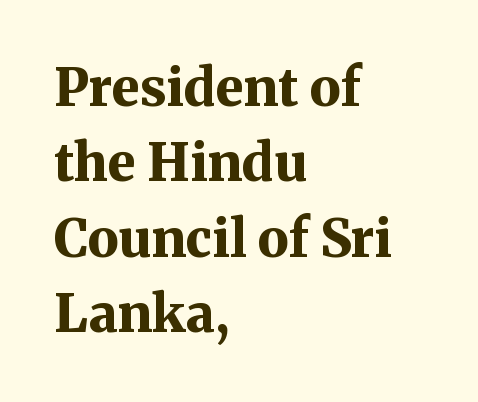
Q: Is the text bold? A: Yes.
Q: Is the text italic (slanted)? A: No, it is upright.
Q: Is the typeface a serif or a sans-serif typeface? A: Serif.
Q: Is the text underlined? A: No.
Q: How is the paragraph aligned? A: Left-aligned.
Q: Is the spacing between letters normal or unusually wide? A: Normal.
Q: Is the spacing between lines tight, normal or loose? A: Normal.
Q: Width (condensed, normal, or wide)? A: Normal.
Q: Stroke contrast? A: Medium.
Q: x-height? A: Medium.
Q: Monospaced? A: No.
